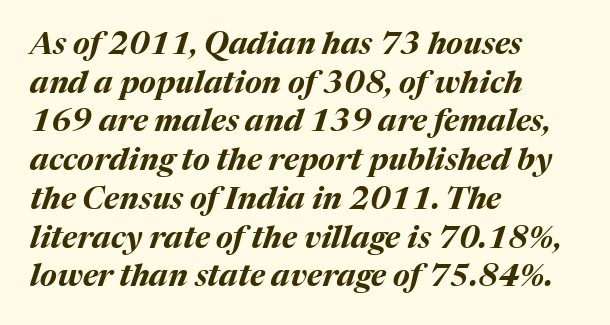
Q: Is the text bold? A: Yes.
Q: Is the text italic (slanted)? A: Yes, it leans right by about 17 degrees.
Q: Is the text underlined? A: No.
Q: How is the paragraph aligned? A: Left-aligned.
Q: Is the spacing between letters normal or unusually wide? A: Normal.
Q: Is the spacing between lines tight, normal or loose? A: Normal.
Q: Width (condensed, normal, or wide)? A: Normal.
Q: Stroke contrast? A: Medium.
Q: x-height? A: Medium.
Q: Monospaced? A: No.
